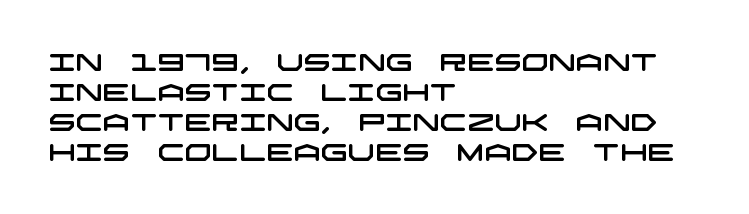
The image shows 24 px text type; set left-aligned, normal line spacing (1.25x), normal letter spacing, not underlined.
